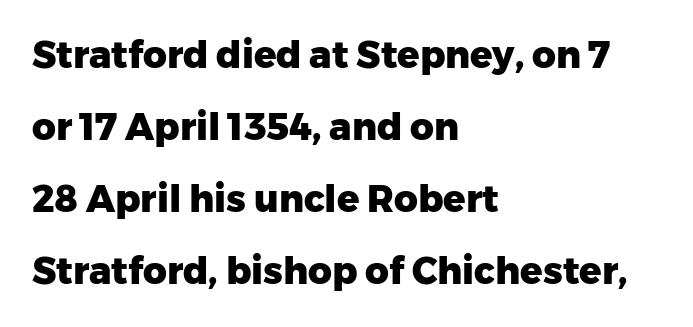
A classic flush-left, rag-right setting is used for this passage. Honestly, there is no underline to notice here at all. Successive baselines arrive slowly, with a big drop between each. A full-strength bold gives these letters their thick strokes. You can tell from the bare stems that sans-serif type was used. Is there any slant? The stems are plumb.
